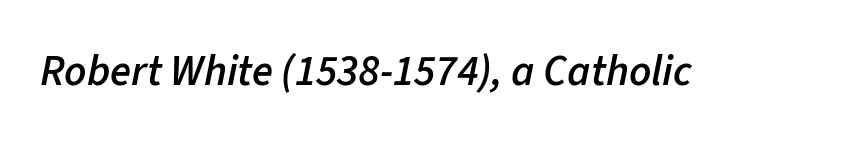
{"italic": "yes", "lean": "right", "slant_degrees": 11, "bold": "semi", "weight": "semibold", "width": "normal", "stroke_contrast": "low", "x_height": "medium", "monospaced": "no", "underline": "no", "letter_spacing": "normal", "letter_spacing_em": 0.0, "glyph_px": 43}
